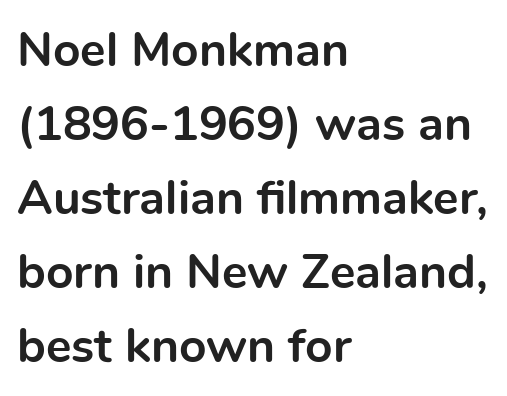
Q: Is the text bold? A: Yes.
Q: Is the text italic (slanted)? A: No, it is upright.
Q: Is the typeface a serif or a sans-serif typeface? A: Sans-serif.
Q: Is the text underlined? A: No.
Q: How is the paragraph aligned? A: Left-aligned.
Q: Is the spacing between letters normal or unusually wide? A: Normal.
Q: Is the spacing between lines tight, normal or loose? A: Normal.
Q: Width (condensed, normal, or wide)? A: Normal.
Q: x-height? A: Medium.
Q: Monospaced? A: No.
